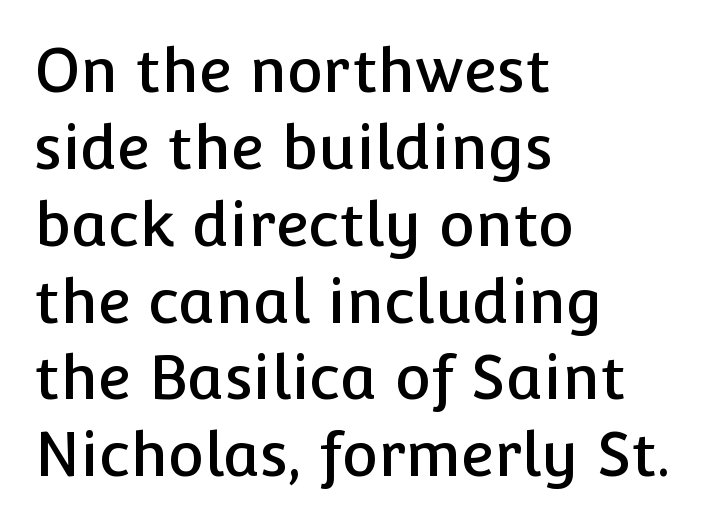
The image shows 61 px sans-serif type, upright; set left-aligned, normal line spacing (1.26x), normal letter spacing, not underlined; low stroke contrast and a medium x-height.
